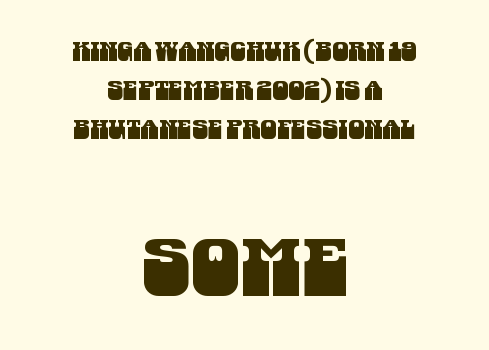
Q: Is the typeface a serif or a sans-serif typeface? A: Sans-serif.
Q: Is the text underlined? A: No.
Q: How is the paragraph aligned? A: Centered.
Q: Is the spacing between letters normal or unusually wide? A: Normal.
Q: Is the spacing between lines tight, normal or loose? A: Normal.
Q: Which block of text is set in a larger size, the first (top) or the second (bottom)? A: The second (bottom) one.
Q: Width (condensed, normal, or wide)? A: Condensed.
Q: Stroke contrast? A: Medium.
Q: x-height? A: Large.
Q: Monospaced? A: No.
